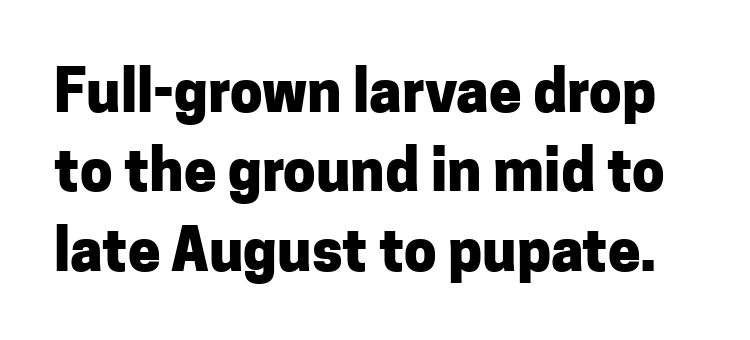
Q: Is the text bold? A: Yes.
Q: Is the text italic (slanted)? A: No, it is upright.
Q: Is the typeface a serif or a sans-serif typeface? A: Sans-serif.
Q: Is the text underlined? A: No.
Q: Is the spacing between letters normal or unusually wide? A: Normal.
Q: Is the spacing between lines tight, normal or loose? A: Normal.
Q: Width (condensed, normal, or wide)? A: Normal.
Q: Stroke contrast? A: Low.
Q: x-height? A: Medium.
Q: Monospaced? A: No.
